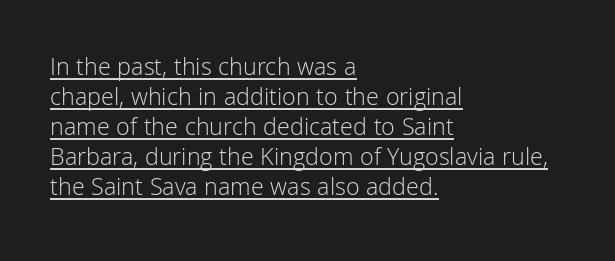
Do the letters lean? They stand straight. No letter is thick-stroked: the sample isn't bold. Leftover space on each line is placed entirely after the last word. The gaps between neighbouring characters are ordinary and unremarkable.
